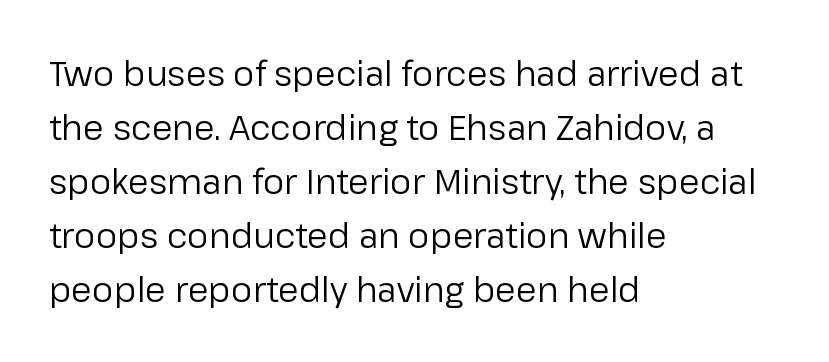
Q: Is the text bold? A: No.
Q: Is the text italic (slanted)? A: No, it is upright.
Q: Is the typeface a serif or a sans-serif typeface? A: Sans-serif.
Q: Is the text underlined? A: No.
Q: How is the paragraph aligned? A: Left-aligned.
Q: Is the spacing between letters normal or unusually wide? A: Normal.
Q: Is the spacing between lines tight, normal or loose? A: Normal.
Q: Width (condensed, normal, or wide)? A: Normal.
Q: Stroke contrast? A: Low.
Q: x-height? A: Medium.
Q: Monospaced? A: No.
